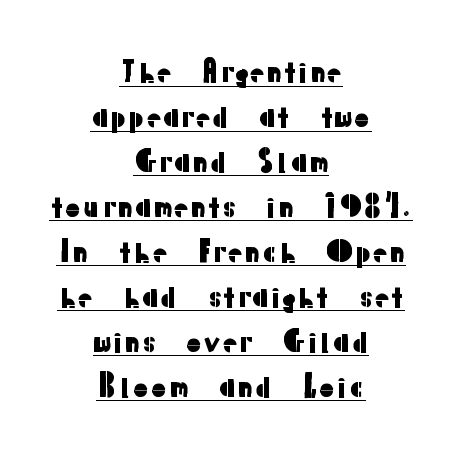
Q: Is the text italic (slanted)? A: No, it is upright.
Q: Is the typeface a serif or a sans-serif typeface? A: Sans-serif.
Q: Is the text underlined? A: Yes.
Q: How is the paragraph aligned? A: Centered.
Q: Is the spacing between letters normal or unusually wide? A: Normal.
Q: Is the spacing between lines tight, normal or loose? A: Normal.
Q: Width (condensed, normal, or wide)? A: Normal.
Q: Stroke contrast? A: Low.
Q: x-height? A: Medium.
Q: Monospaced? A: No.
